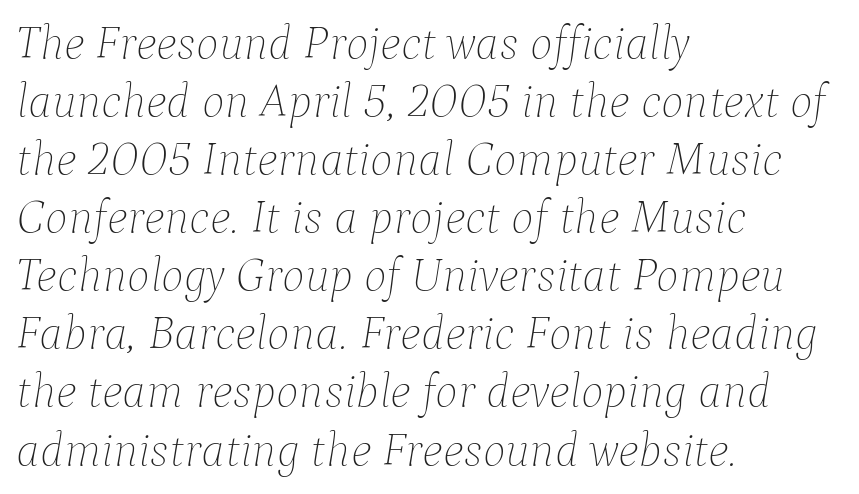
Q: Is the text bold? A: No.
Q: Is the text italic (slanted)? A: Yes, it leans right by about 9 degrees.
Q: Is the text underlined? A: No.
Q: How is the paragraph aligned? A: Left-aligned.
Q: Is the spacing between letters normal or unusually wide? A: Normal.
Q: Width (condensed, normal, or wide)? A: Normal.
Q: Stroke contrast? A: Low.
Q: x-height? A: Medium.
Q: Monospaced? A: No.
